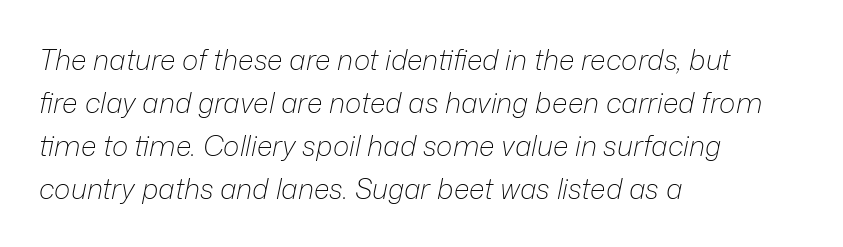
{"italic": "yes", "lean": "right", "slant_degrees": 12, "bold": "no", "weight": "light", "width": "normal", "stroke_contrast": "low", "x_height": "medium", "monospaced": "no", "underline": "no", "align": "left", "line_spacing": "normal", "line_spacing_ratio": 1.53, "letter_spacing": "normal", "letter_spacing_em": 0.0, "glyph_px": 28}
